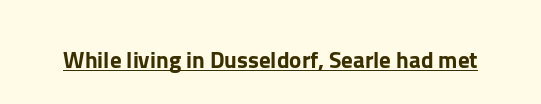
Q: Is the text italic (slanted)? A: No, it is upright.
Q: Is the text underlined? A: Yes.
Q: Is the spacing between letters normal or unusually wide? A: Normal.
